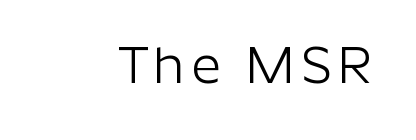
{"serif": "no", "italic": "no", "bold": "no", "weight": "light", "width": "normal", "stroke_contrast": "low", "x_height": "medium", "monospaced": "no", "underline": "no", "glyph_px": 52}
